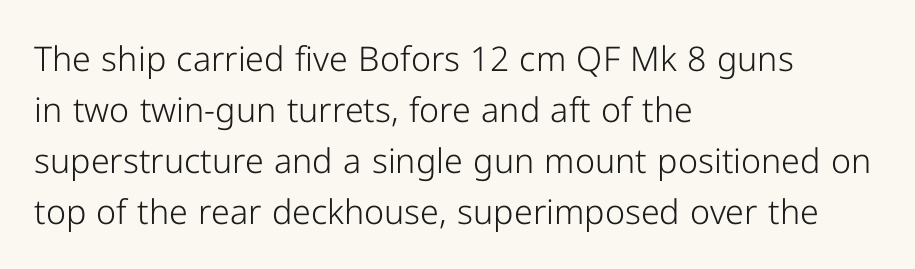
Nobody drew a line under any word here. Is this a fixed-width face? No — the glyphs have proportional, varying widths. Baseline-to-baseline distance is the conventional proportion of letter height. Compared with typical body copy, the letter spacing here is the same. The lettering stays uniformly vertical, giving the passage a roman look.
